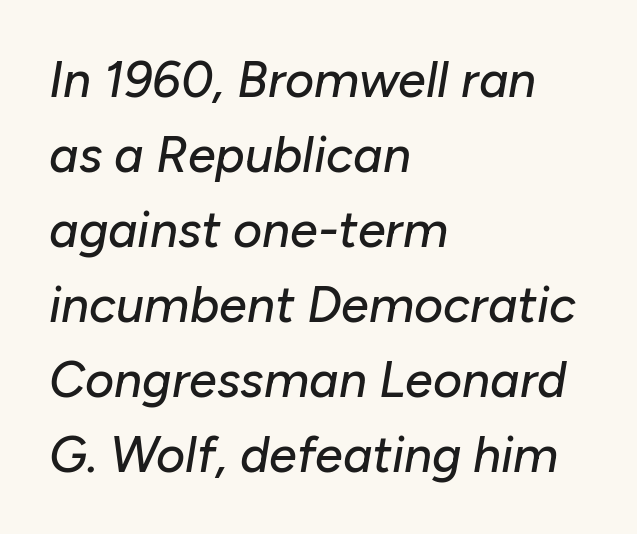
Here the designer chose a conventional face with non-uniform glyph widths. Honestly, the row spacing looks completely unremarkable. The area under the type is left untouched. Slant detected: the letters are inclined. Nothing unusual about the tracking: characters are spaced as the font intends. Casual observation: everything's shoved over to the left.
